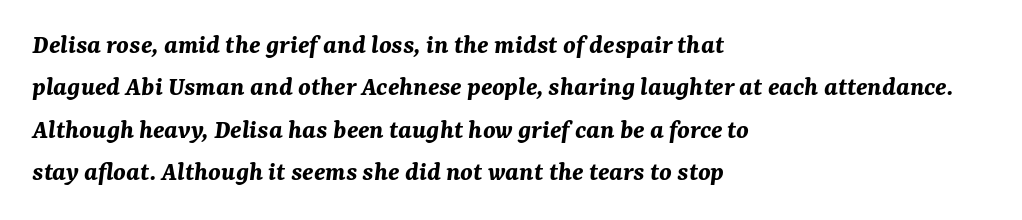
{"italic": "yes", "lean": "right", "slant_degrees": 7, "bold": "yes", "weight": "bold", "width": "normal", "stroke_contrast": "medium", "x_height": "medium", "monospaced": "no", "underline": "no", "align": "left", "line_spacing": "normal", "line_spacing_ratio": 1.51, "letter_spacing": "normal", "letter_spacing_em": 0.0, "glyph_px": 28}
